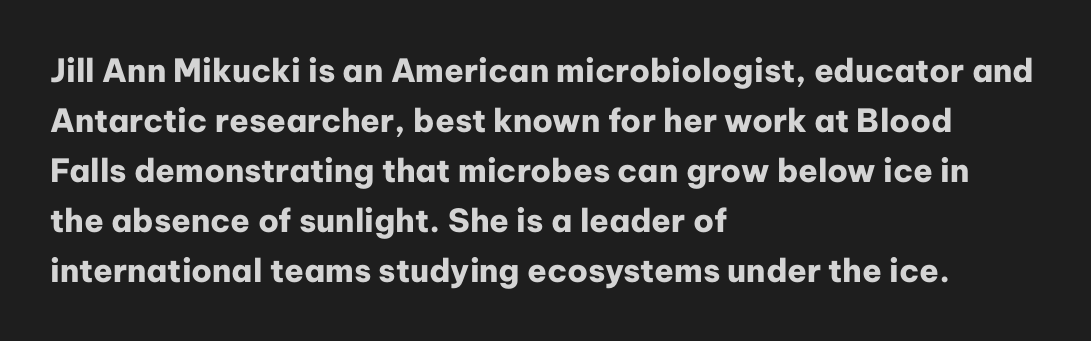
{"serif": "no", "italic": "no", "bold": "yes", "weight": "heavy", "width": "normal", "stroke_contrast": "low", "x_height": "medium", "monospaced": "no", "underline": "no", "align": "left", "line_spacing": "normal", "line_spacing_ratio": 1.56, "letter_spacing": "normal", "letter_spacing_em": 0.0, "glyph_px": 32}
